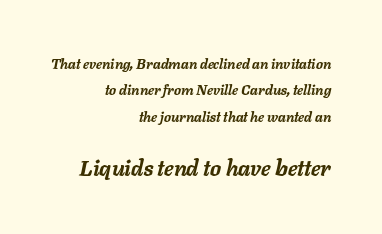
A full-strength bold gives these letters their thick strokes. Compared with a flush-left layout, this one pins lines to the opposite, right side. The later block is typeset at a bigger size than the earlier block. This rendering leaves character spacing at its baseline value. The axis of the letterforms is tilted away from vertical.
